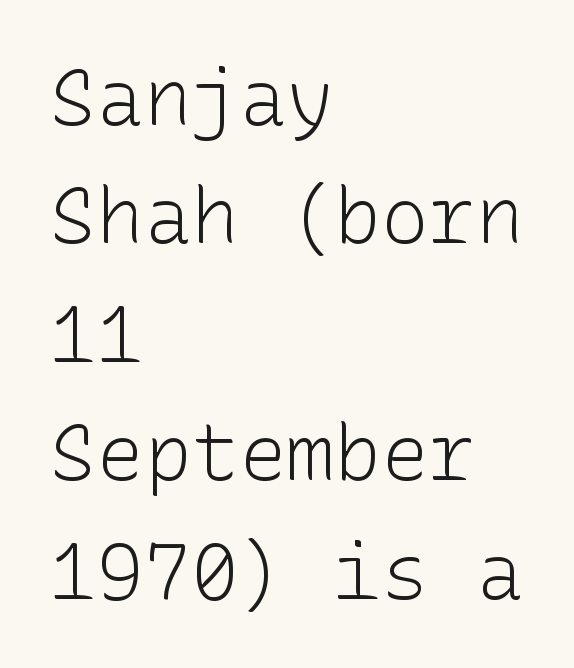
The image shows 79 px light sans-serif type, upright; set left-aligned, normal line spacing (1.5x), normal letter spacing, not underlined; low stroke contrast and a medium x-height.
